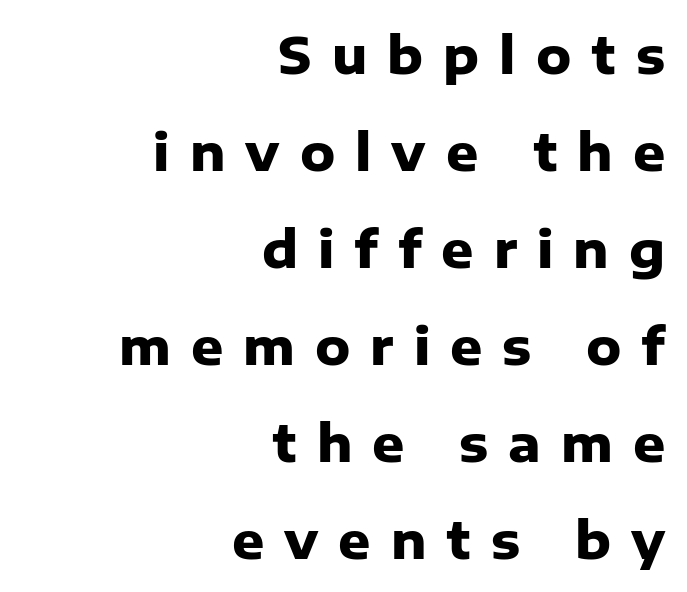
Q: Is the text bold? A: Yes.
Q: Is the text italic (slanted)? A: No, it is upright.
Q: Is the typeface a serif or a sans-serif typeface? A: Sans-serif.
Q: Is the text underlined? A: No.
Q: How is the paragraph aligned? A: Right-aligned.
Q: Is the spacing between letters normal or unusually wide? A: Unusually wide.
Q: Is the spacing between lines tight, normal or loose? A: Loose.
Q: Width (condensed, normal, or wide)? A: Normal.
Q: Stroke contrast? A: Low.
Q: x-height? A: Medium.
Q: Monospaced? A: No.
